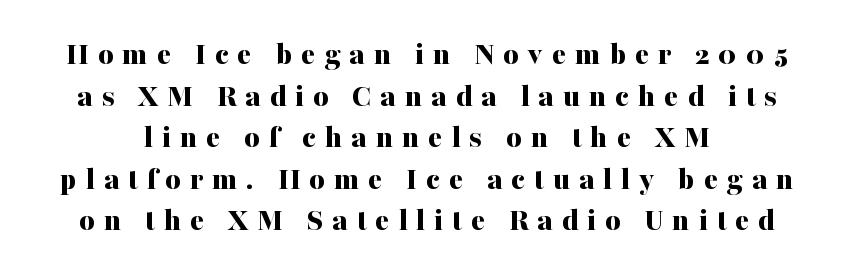
Q: Is the text bold? A: Yes.
Q: Is the text italic (slanted)? A: No, it is upright.
Q: Is the typeface a serif or a sans-serif typeface? A: Serif.
Q: Is the text underlined? A: No.
Q: Is the spacing between letters normal or unusually wide? A: Unusually wide.
Q: Is the spacing between lines tight, normal or loose? A: Normal.
Q: Width (condensed, normal, or wide)? A: Normal.
Q: Stroke contrast? A: Medium.
Q: x-height? A: Medium.
Q: Monospaced? A: No.
